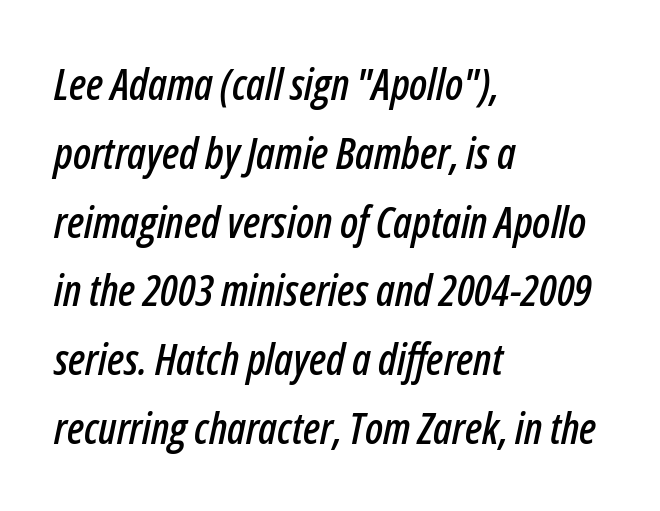
The image shows 43 px condensed type, italic (leaning right); set left-aligned, normal line spacing (1.6x), normal letter spacing, not underlined; low stroke contrast and a medium x-height.
